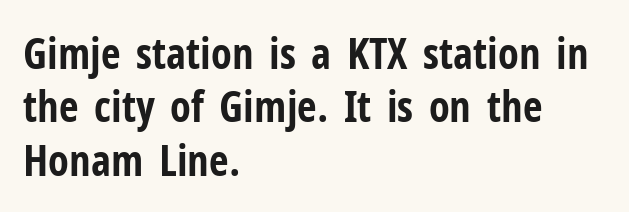
Q: Is the text bold? A: Yes.
Q: Is the text italic (slanted)? A: No, it is upright.
Q: Is the typeface a serif or a sans-serif typeface? A: Sans-serif.
Q: Is the text underlined? A: No.
Q: How is the paragraph aligned? A: Left-aligned.
Q: Is the spacing between letters normal or unusually wide? A: Normal.
Q: Width (condensed, normal, or wide)? A: Condensed.
Q: Stroke contrast? A: Low.
Q: x-height? A: Medium.
Q: Monospaced? A: No.
